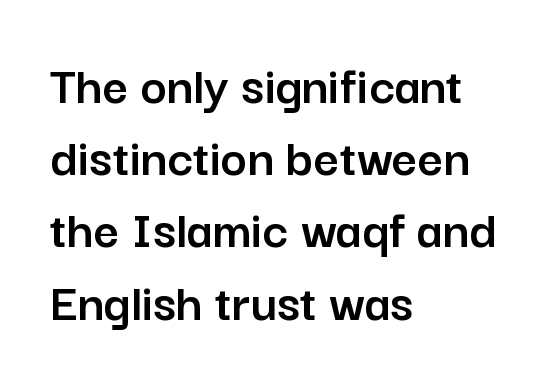
Between one letter and the next there's only the usual sliver of space. Notice how the stems are strictly vertical — no italics here. Is this a sans? Yes — the strokes have no serifs. This block has exactly the height ordinary leading produces.
